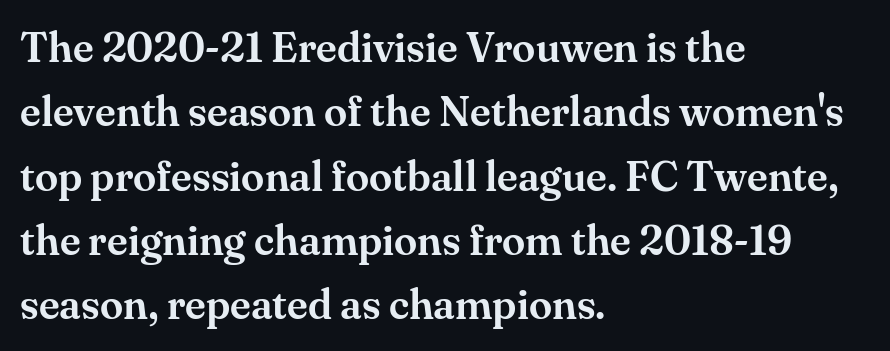
Q: Is the text italic (slanted)? A: No, it is upright.
Q: Is the typeface a serif or a sans-serif typeface? A: Serif.
Q: Is the text underlined? A: No.
Q: How is the paragraph aligned? A: Left-aligned.
Q: Is the spacing between letters normal or unusually wide? A: Normal.
Q: Is the spacing between lines tight, normal or loose? A: Normal.
Q: Width (condensed, normal, or wide)? A: Normal.
Q: Stroke contrast? A: Medium.
Q: x-height? A: Small.
Q: Monospaced? A: No.
